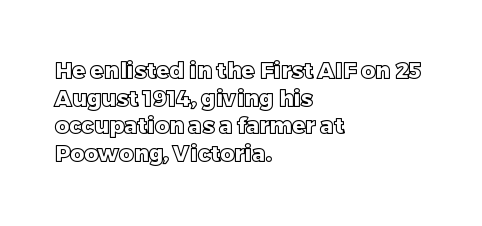
Q: Is the text italic (slanted)? A: No, it is upright.
Q: Is the text underlined? A: No.
Q: How is the paragraph aligned? A: Left-aligned.
Q: Is the spacing between letters normal or unusually wide? A: Normal.
Q: Is the spacing between lines tight, normal or loose? A: Normal.
